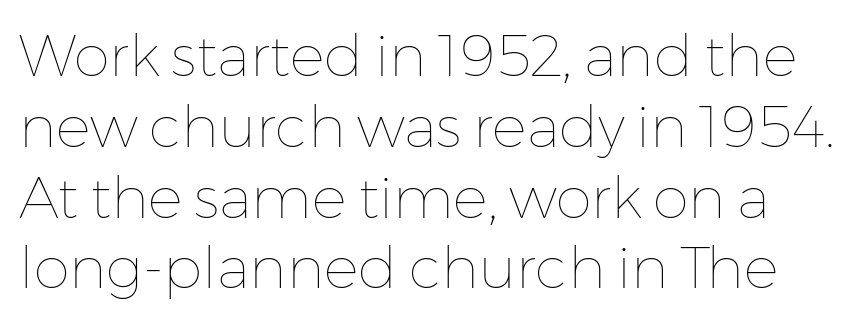
Q: Is the text bold? A: No.
Q: Is the text italic (slanted)? A: No, it is upright.
Q: Is the text underlined? A: No.
Q: Is the spacing between letters normal or unusually wide? A: Normal.
Q: Width (condensed, normal, or wide)? A: Normal.
Q: Stroke contrast? A: Low.
Q: x-height? A: Medium.
Q: Monospaced? A: No.
